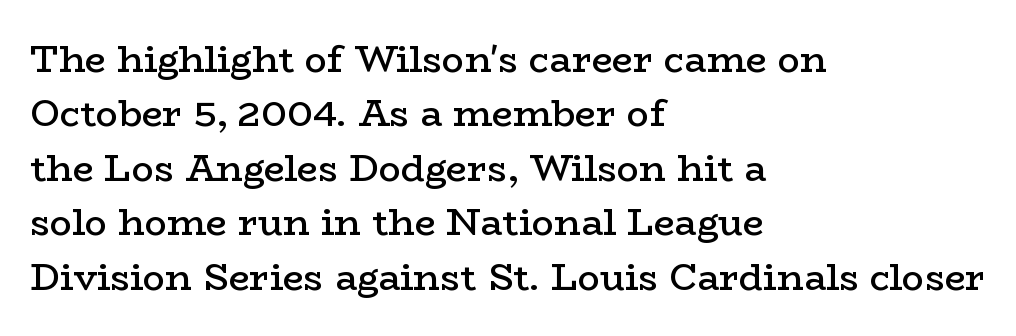
Is the letter spacing exaggerated? No — it looks like the ordinary default. Is the block centered? No — it sits flush against the left margin. Descenders are the only things crossing below the line. Whoever set this chose a conventional vertical rhythm. A typesetter would mark this as roman, not italic.
